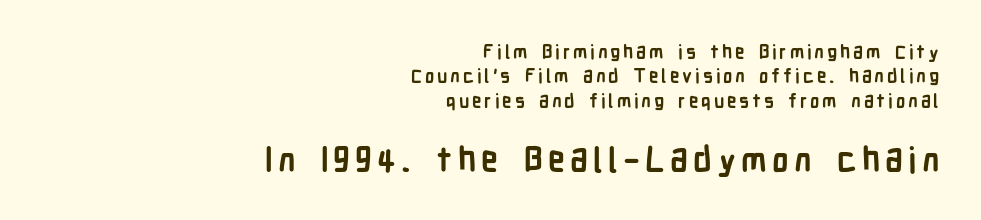
The image shows 34 px semibold, condensed sans-serif type, upright; set right-aligned, normal line spacing (1.28x), not underlined; the second (bottom) block is 1.79x larger; low stroke contrast and a medium x-height.
